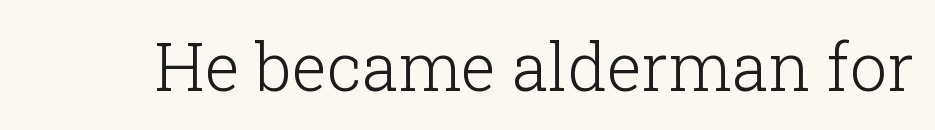
The image shows 66 px light serif type, upright; set normal letter spacing, not underlined; low stroke contrast and a medium x-height.
